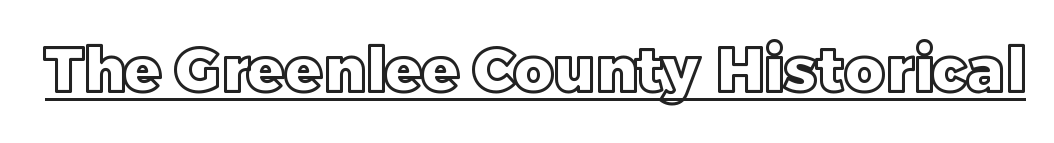
Q: Is the text italic (slanted)? A: No, it is upright.
Q: Is the text underlined? A: Yes.
Q: Is the spacing between letters normal or unusually wide? A: Normal.
Q: Width (condensed, normal, or wide)? A: Normal.
Q: x-height? A: Large.
Q: Monospaced? A: No.
